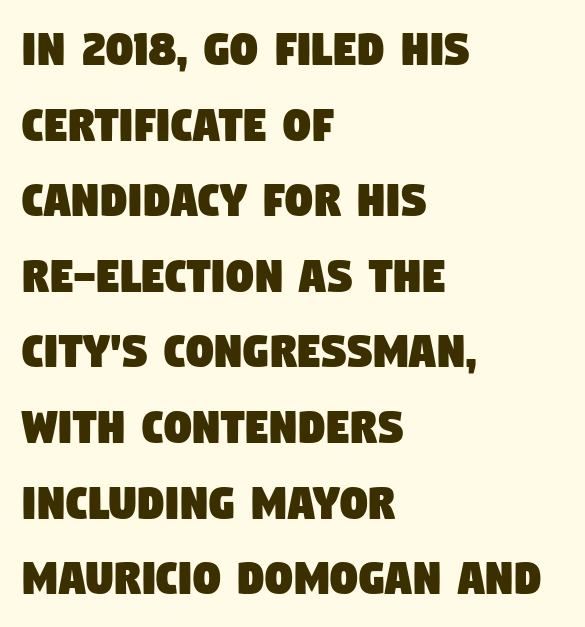
{"serif": "no", "width": "condensed", "stroke_contrast": "low", "x_height": "large", "monospaced": "no", "underline": "no", "align": "left", "line_spacing": "normal", "line_spacing_ratio": 1.4, "letter_spacing": "normal", "letter_spacing_em": 0.0, "glyph_px": 54}
